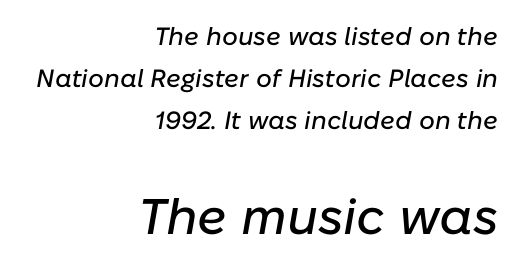
Tracking value appears to be zero — textbook default spacing. Type without underlining. Does the leading feel generous? No, just average. Does the copy run flush right? Yes — the right margin is perfectly even. The block sitting lower on the canvas is the one with enlarged characters. The specimen reads as italic at a glance.
